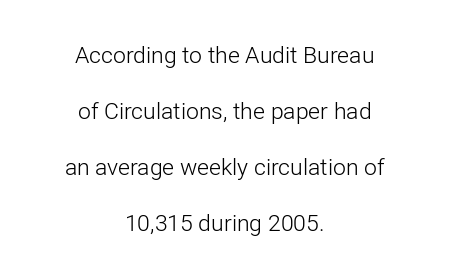
{"italic": "no", "bold": "no", "underline": "no", "align": "center", "line_spacing": "loose", "line_spacing_ratio": 2.43, "letter_spacing": "normal", "letter_spacing_em": 0.0, "glyph_px": 23}
